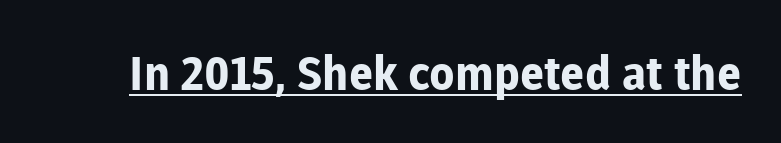
Q: Is the text bold? A: Yes.
Q: Is the text italic (slanted)? A: No, it is upright.
Q: Is the typeface a serif or a sans-serif typeface? A: Sans-serif.
Q: Is the text underlined? A: Yes.
Q: Is the spacing between letters normal or unusually wide? A: Normal.
Q: Width (condensed, normal, or wide)? A: Normal.
Q: Stroke contrast? A: Low.
Q: x-height? A: Medium.
Q: Monospaced? A: No.
